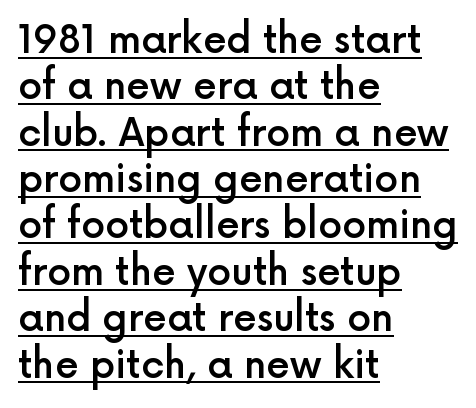
You can tell from the bare stems that sans-serif type was used. Default kerning and tracking; the words read as compact shapes. A typographer would call this underscored text. These lines are rendered in a variable-pitch font. Stroke thickness is moderately raised; the sample reads as semibold.
